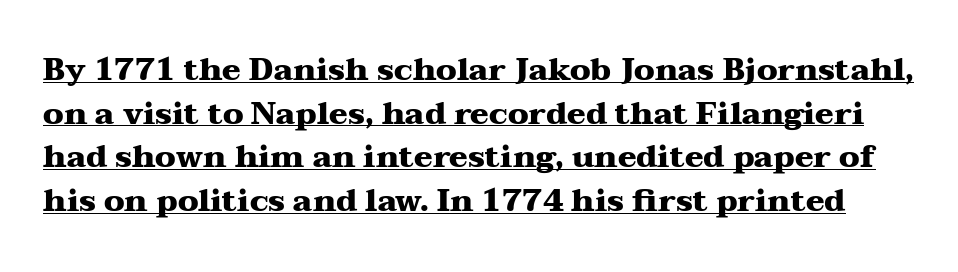
{"serif": "yes", "italic": "no", "bold": "yes", "weight": "heavy", "width": "wide", "stroke_contrast": "medium", "x_height": "medium", "monospaced": "no", "underline": "yes", "line_spacing": "normal", "line_spacing_ratio": 1.41, "letter_spacing": "normal", "letter_spacing_em": 0.0, "glyph_px": 31}
